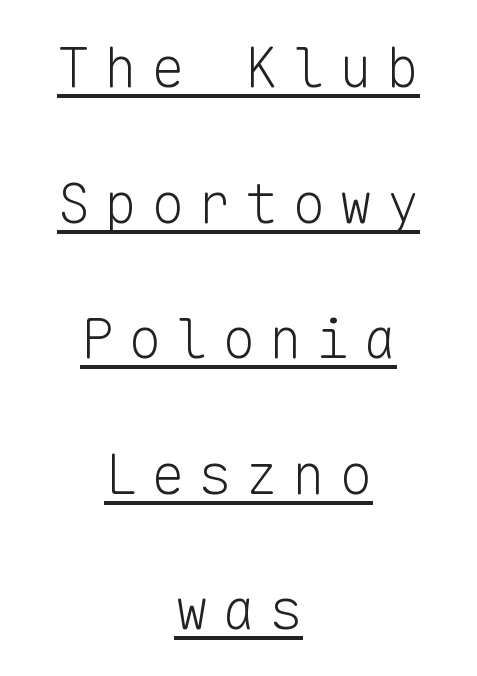
The image shows 56 px light sans-serif type, upright, monospaced; set centered, loose line spacing (2.42x), unusually wide letter spacing (+0.24 em), underlined; low stroke contrast and a medium x-height.
